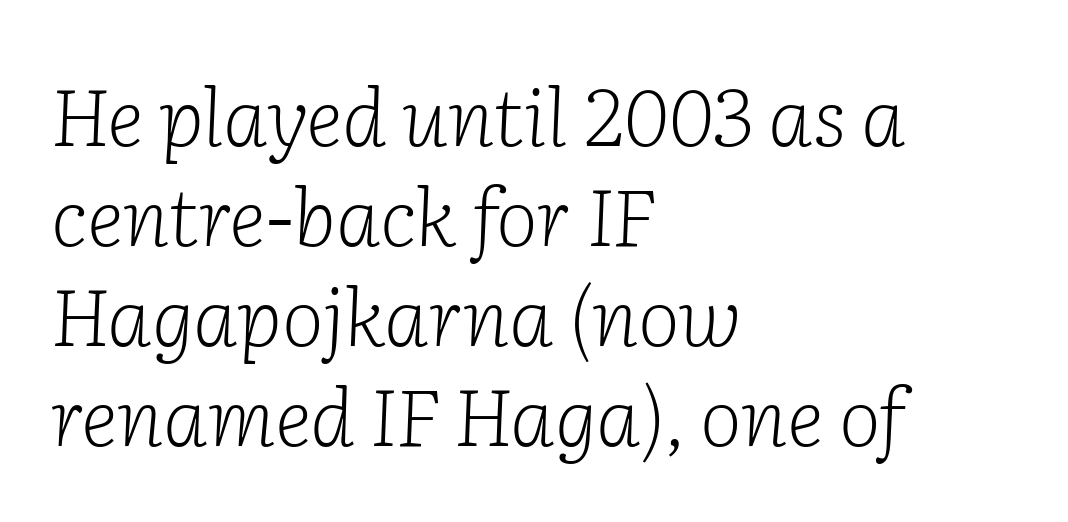
The image shows 80 px light serif type, italic (leaning right); set left-aligned, normal line spacing (1.25x), normal letter spacing, not underlined; low stroke contrast and a medium x-height.
